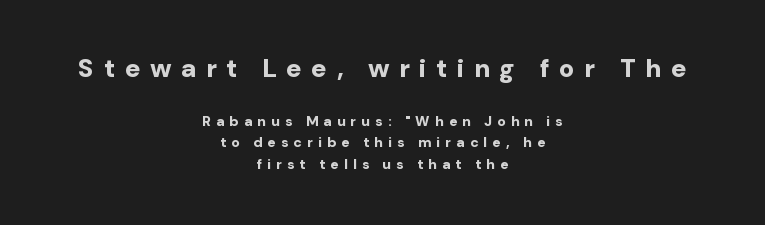
The passage shown is not underscored anywhere. The paragraph shown floats in the horizontal middle. Strokes here are thick enough to call this a true bold. Tall strokes in this sample are plumb rather than angled. Substantial extra tracking has been applied to these lines.
